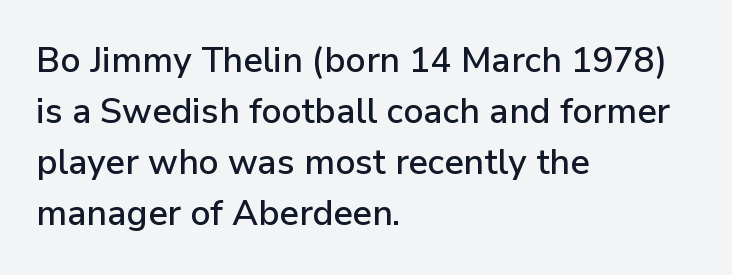
Q: Is the text italic (slanted)? A: No, it is upright.
Q: Is the typeface a serif or a sans-serif typeface? A: Sans-serif.
Q: Is the text underlined? A: No.
Q: How is the paragraph aligned? A: Left-aligned.
Q: Is the spacing between letters normal or unusually wide? A: Normal.
Q: Is the spacing between lines tight, normal or loose? A: Normal.
Q: Width (condensed, normal, or wide)? A: Normal.
Q: Stroke contrast? A: Low.
Q: x-height? A: Medium.
Q: Monospaced? A: No.
